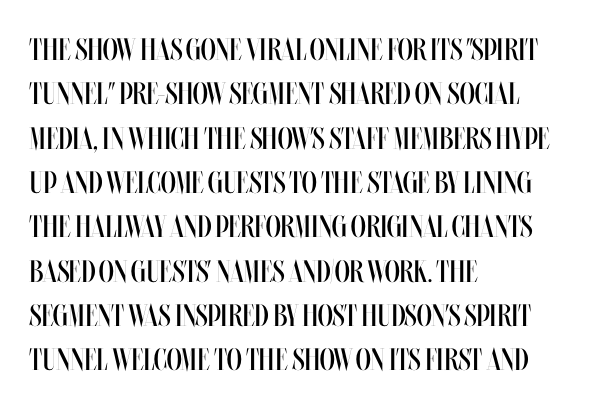
Line beginnings align vertically; line endings do not. Each letter keeps its own natural width here, so spacing adapts to shape. Horizontal bands of white between lines are of average thickness. Vertical strokes here are truly vertical. A typesetter would call this zero additional tracking. Check under the words: just untouched page.
